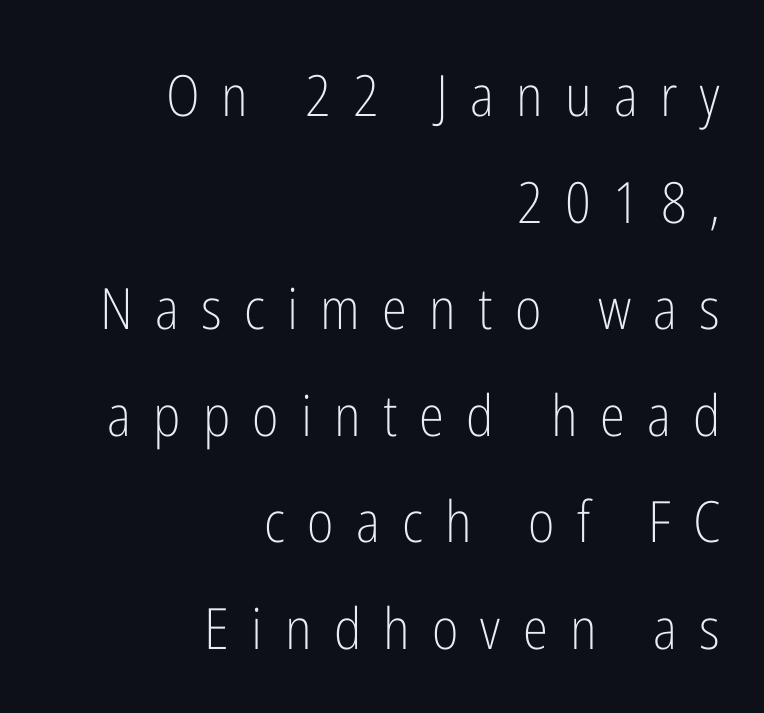
{"serif": "no", "italic": "no", "bold": "no", "weight": "light", "width": "condensed", "stroke_contrast": "low", "x_height": "medium", "monospaced": "no", "underline": "no", "align": "right", "line_spacing_ratio": 1.87, "letter_spacing": "wide", "letter_spacing_em": 0.39, "glyph_px": 57}
